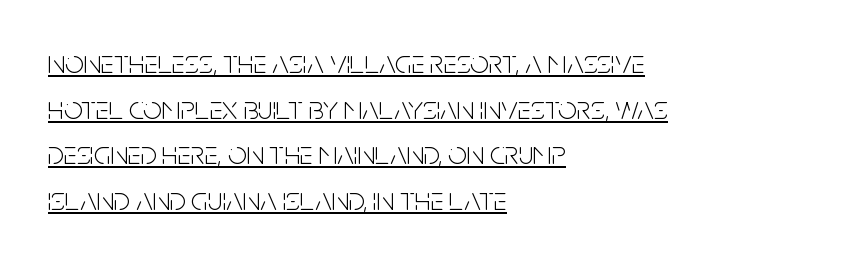
The image shows 33 px light, condensed sans-serif type, upright; set left-aligned, normal line spacing (1.38x), normal letter spacing, underlined; low stroke contrast and a large x-height.
